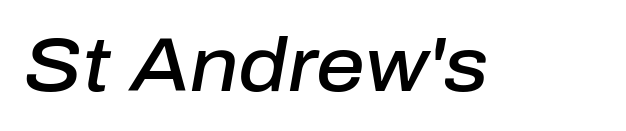
Q: Is the text bold? A: Semi-bold.
Q: Is the text italic (slanted)? A: Yes, it leans right by about 10 degrees.
Q: Is the text underlined? A: No.
Q: Is the spacing between letters normal or unusually wide? A: Normal.
Q: Width (condensed, normal, or wide)? A: Normal.
Q: Stroke contrast? A: Low.
Q: x-height? A: Medium.
Q: Monospaced? A: No.
